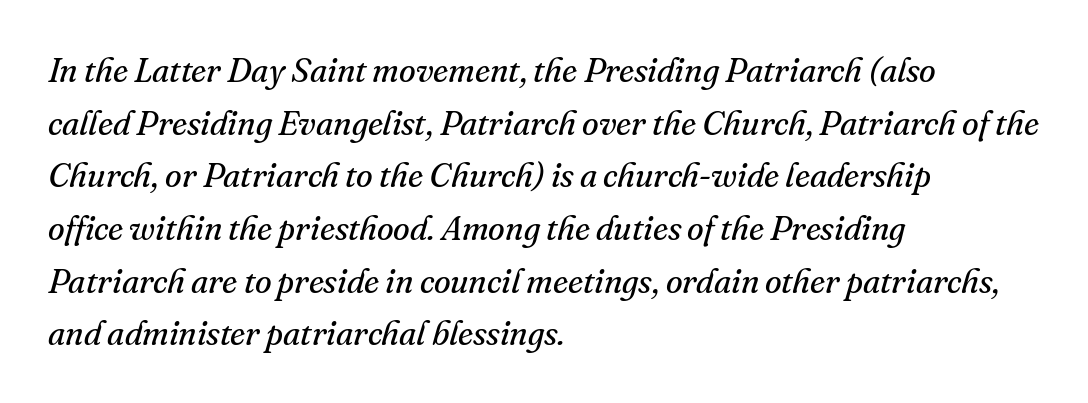
{"serif": "yes", "italic": "yes", "lean": "right", "slant_degrees": 16, "bold": "no", "weight": "regular", "width": "normal", "stroke_contrast": "medium", "x_height": "small", "monospaced": "no", "underline": "no", "align": "left", "line_spacing": "normal", "line_spacing_ratio": 1.55, "letter_spacing": "normal", "letter_spacing_em": 0.0, "glyph_px": 34}
